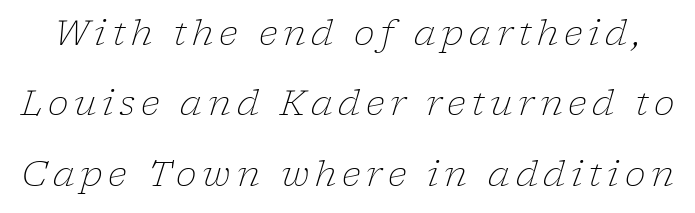
{"serif": "yes", "italic": "yes", "lean": "right", "slant_degrees": 17, "bold": "no", "weight": "light", "width": "normal", "stroke_contrast": "low", "x_height": "medium", "monospaced": "no", "underline": "no", "line_spacing": "loose", "line_spacing_ratio": 2.01, "glyph_px": 35}
